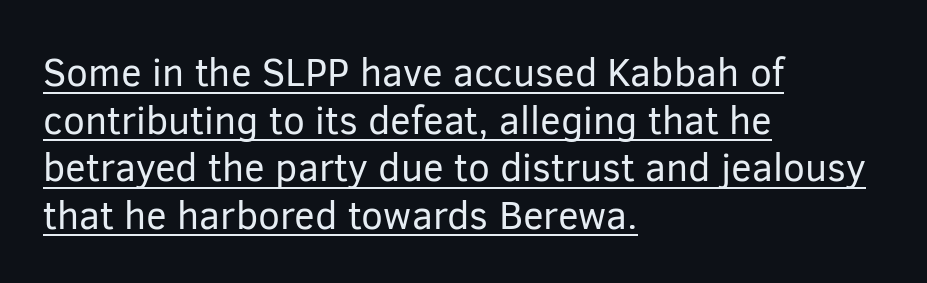
Each word holds together tightly as a unit, with standard inter-letter gaps. Spacing verdict: proportional, widths tailored to each character. Line beginnings align vertically; line endings do not. Bold? No — there's no thickening of the strokes. In terms of posture, this sample is upright.
